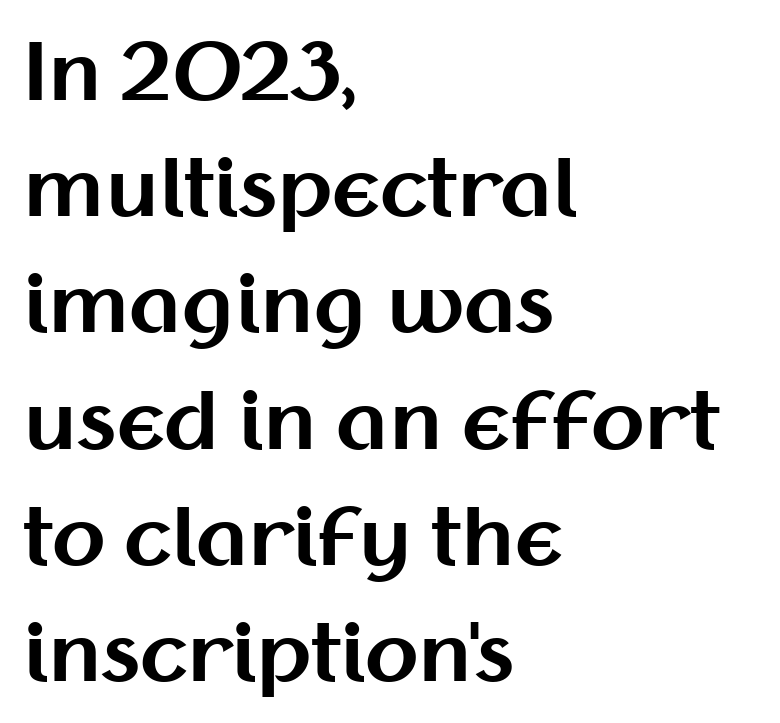
Q: Is the text bold? A: Yes.
Q: Is the text italic (slanted)? A: No, it is upright.
Q: Is the typeface a serif or a sans-serif typeface? A: Sans-serif.
Q: Is the text underlined? A: No.
Q: How is the paragraph aligned? A: Left-aligned.
Q: Is the spacing between letters normal or unusually wide? A: Normal.
Q: Is the spacing between lines tight, normal or loose? A: Normal.
Q: Width (condensed, normal, or wide)? A: Normal.
Q: Stroke contrast? A: Medium.
Q: x-height? A: Medium.
Q: Monospaced? A: No.
